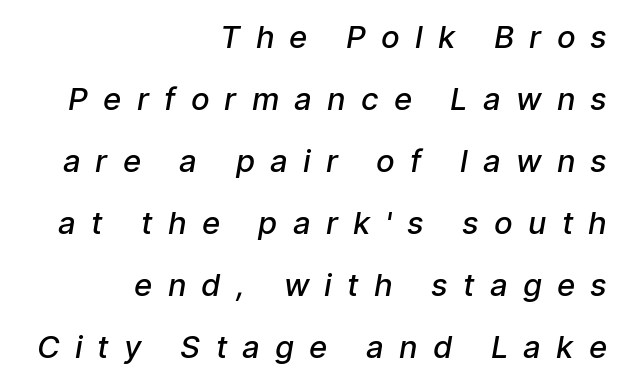
{"serif": "no", "bold": "semi", "weight": "semibold", "width": "normal", "stroke_contrast": "low", "x_height": "medium", "monospaced": "no", "underline": "no", "align": "right", "line_spacing": "loose", "line_spacing_ratio": 2.0, "letter_spacing": "wide", "letter_spacing_em": 0.49, "glyph_px": 31}
